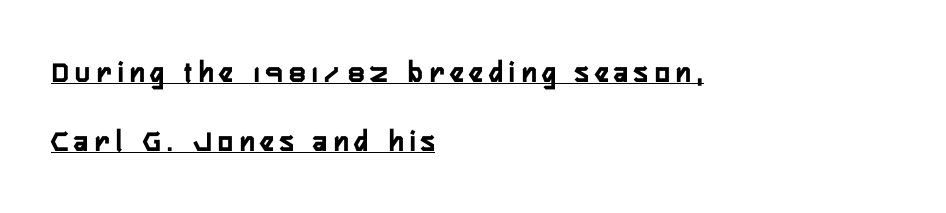
{"serif": "no", "italic": "no", "width": "condensed", "stroke_contrast": "low", "x_height": "medium", "monospaced": "no", "underline": "yes", "align": "left", "line_spacing": "loose", "line_spacing_ratio": 2.22, "letter_spacing": "wide", "letter_spacing_em": 0.21, "glyph_px": 31}
